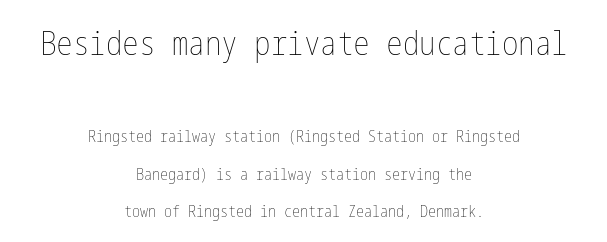
The image shows 33 px thin, condensed type, upright; set centered, loose line spacing (2.37x), normal letter spacing, not underlined; the first (top) block is 2.06x larger; low stroke contrast and a medium x-height.
